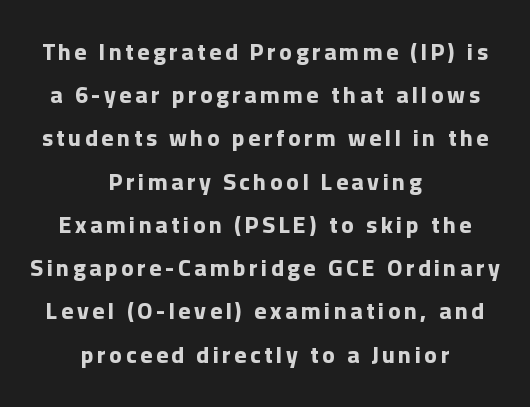
Quick note: not italic, upright. Descenders hang freely into open space. Look at the stroke-to-counter ratio: heavy, a bold. The rendering positions every line midway between the sides.
